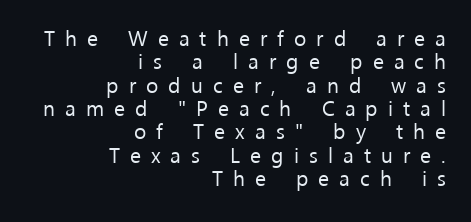
Q: Is the text bold? A: No.
Q: Is the text italic (slanted)? A: No, it is upright.
Q: Is the text underlined? A: No.
Q: How is the paragraph aligned? A: Right-aligned.
Q: Is the spacing between letters normal or unusually wide? A: Unusually wide.
Q: Is the spacing between lines tight, normal or loose? A: Tight.
